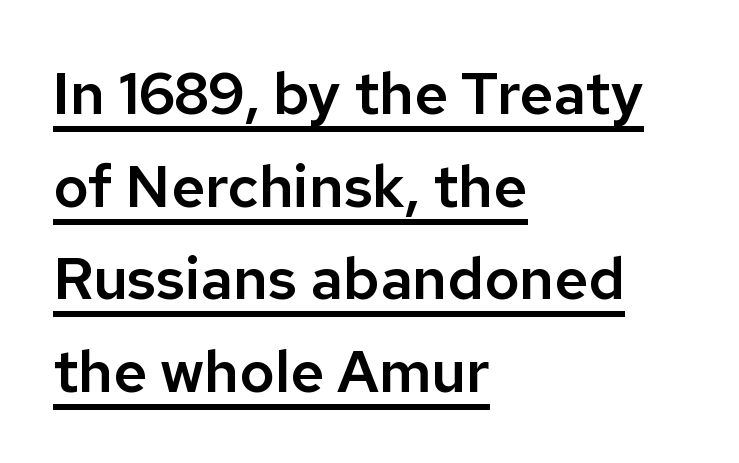
Q: Is the text italic (slanted)? A: No, it is upright.
Q: Is the typeface a serif or a sans-serif typeface? A: Sans-serif.
Q: Is the text underlined? A: Yes.
Q: How is the paragraph aligned? A: Left-aligned.
Q: Is the spacing between letters normal or unusually wide? A: Normal.
Q: Is the spacing between lines tight, normal or loose? A: Normal.
Q: Width (condensed, normal, or wide)? A: Normal.
Q: Stroke contrast? A: Low.
Q: x-height? A: Medium.
Q: Monospaced? A: No.
